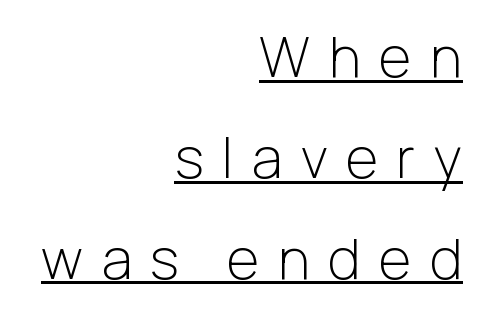
Q: Is the text bold? A: No.
Q: Is the text italic (slanted)? A: No, it is upright.
Q: Is the typeface a serif or a sans-serif typeface? A: Sans-serif.
Q: Is the text underlined? A: Yes.
Q: How is the paragraph aligned? A: Right-aligned.
Q: Is the spacing between letters normal or unusually wide? A: Unusually wide.
Q: Width (condensed, normal, or wide)? A: Normal.
Q: Stroke contrast? A: Low.
Q: x-height? A: Medium.
Q: Monospaced? A: No.
